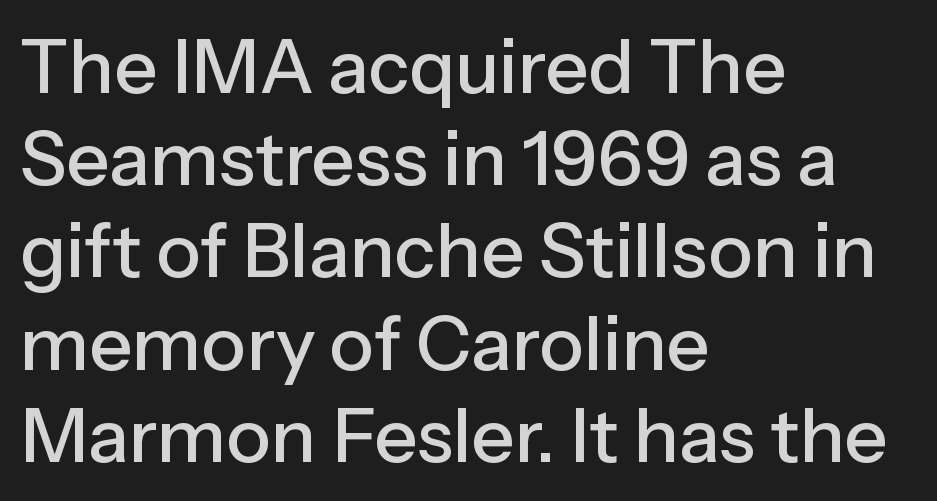
Think of a printed novel: that variable character pitch is what you see here. Unmarked baselines from the first word to the last. Serifs: no, the terminals of the letterforms are clean. Visually the block forms a straight wall on the left and a jagged coastline on the right. How are the letters spaced? Ordinarily, with no added tracking.
